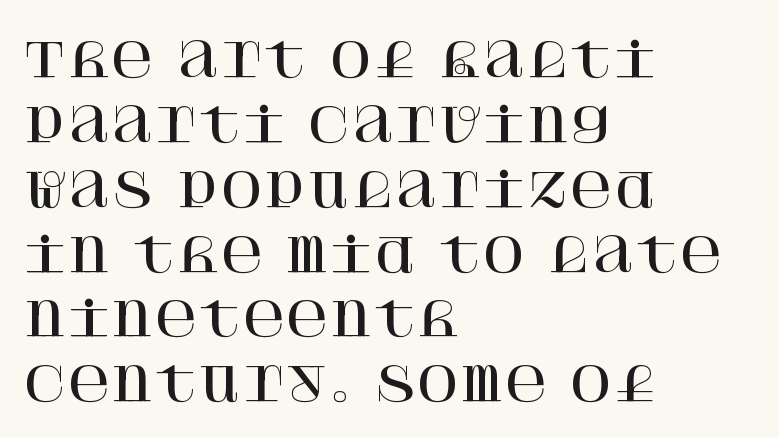
Q: Is the text italic (slanted)? A: No, it is upright.
Q: Is the typeface a serif or a sans-serif typeface? A: Serif.
Q: Is the text underlined? A: No.
Q: How is the paragraph aligned? A: Left-aligned.
Q: Is the spacing between letters normal or unusually wide? A: Normal.
Q: Is the spacing between lines tight, normal or loose? A: Normal.
Q: Width (condensed, normal, or wide)? A: Normal.
Q: Stroke contrast? A: High.
Q: x-height? A: Large.
